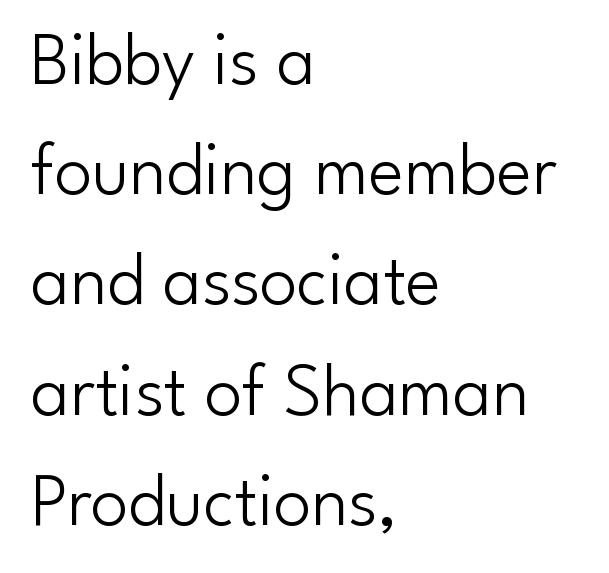
Observe the ordinary spacing: letters are neighbours, not strangers. The foot of each line stays bare and open. No chunkiness to these letters — they're not bold. Successive baselines arrive at the customary interval. Serifs: no, the terminals of the letterforms are clean.
